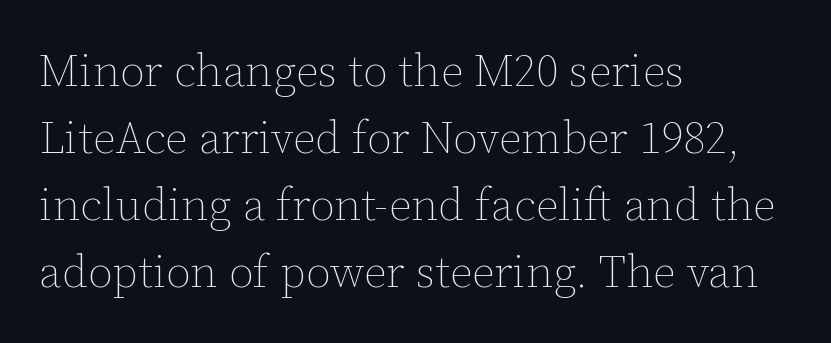
Q: Is the text bold? A: No.
Q: Is the text italic (slanted)? A: No, it is upright.
Q: Is the text underlined? A: No.
Q: How is the paragraph aligned? A: Left-aligned.
Q: Is the spacing between letters normal or unusually wide? A: Normal.
Q: Is the spacing between lines tight, normal or loose? A: Normal.
Q: Width (condensed, normal, or wide)? A: Normal.
Q: Stroke contrast? A: Low.
Q: x-height? A: Medium.
Q: Monospaced? A: No.
